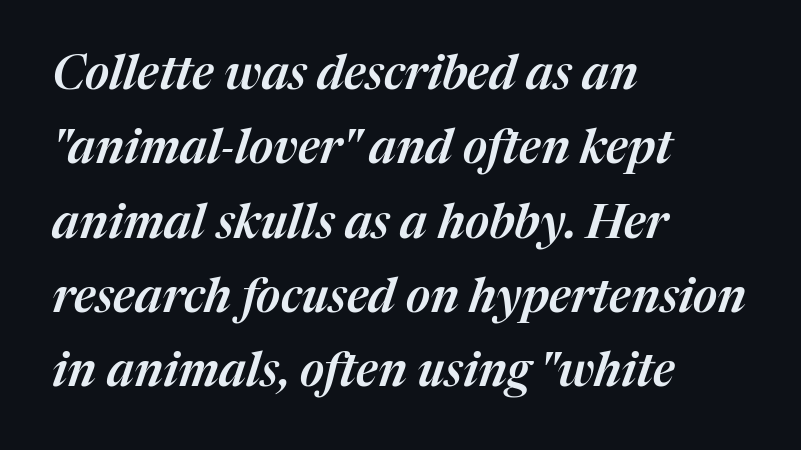
The image shows 47 px text type, italic (leaning right); set left-aligned, normal line spacing (1.58x), normal letter spacing, not underlined; medium stroke contrast and a medium x-height.
